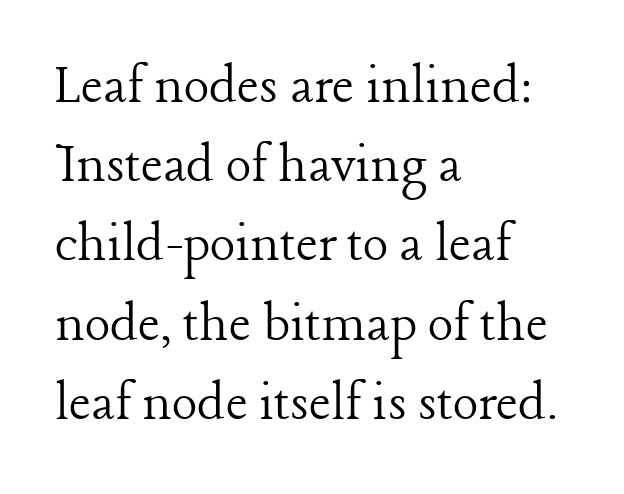
Q: Is the text bold? A: No.
Q: Is the text italic (slanted)? A: No, it is upright.
Q: Is the typeface a serif or a sans-serif typeface? A: Serif.
Q: Is the text underlined? A: No.
Q: How is the paragraph aligned? A: Left-aligned.
Q: Is the spacing between letters normal or unusually wide? A: Normal.
Q: Is the spacing between lines tight, normal or loose? A: Normal.
Q: Width (condensed, normal, or wide)? A: Normal.
Q: Stroke contrast? A: Low.
Q: x-height? A: Medium.
Q: Monospaced? A: No.
